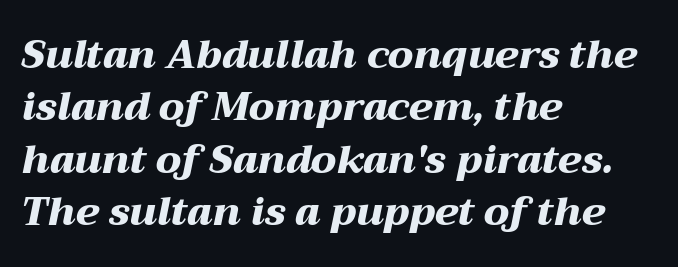
Q: Is the text bold? A: Yes.
Q: Is the text italic (slanted)? A: Yes, it leans right by about 12 degrees.
Q: Is the text underlined? A: No.
Q: How is the paragraph aligned? A: Left-aligned.
Q: Is the spacing between letters normal or unusually wide? A: Normal.
Q: Is the spacing between lines tight, normal or loose? A: Normal.
Q: Width (condensed, normal, or wide)? A: Wide.
Q: Stroke contrast? A: Medium.
Q: x-height? A: Medium.
Q: Monospaced? A: No.
